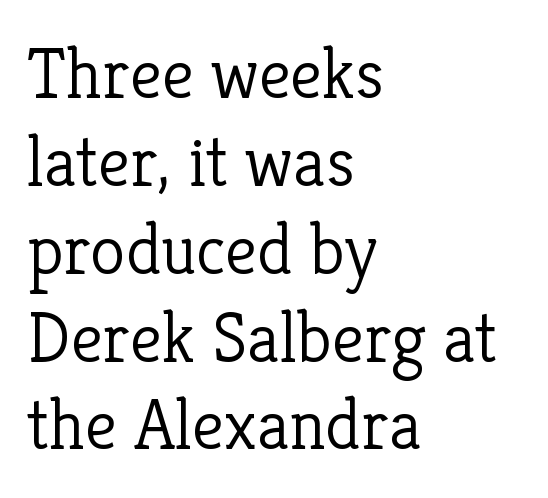
Is the block centered? No — it sits flush against the left margin. The letters advance in unequal steps, a hallmark of proportional type. Students, note that the glyphs here touch the page at normal intervals. Is this a sans? No — the strokes have serifs. Bare-footed words on every line. The typography opts for an upright posture over an oblique one.
